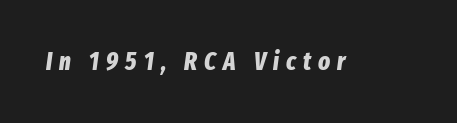
Q: Is the text bold? A: Yes.
Q: Is the text italic (slanted)? A: Yes, it leans right by about 8 degrees.
Q: Is the text underlined? A: No.
Q: Is the spacing between letters normal or unusually wide? A: Unusually wide.
